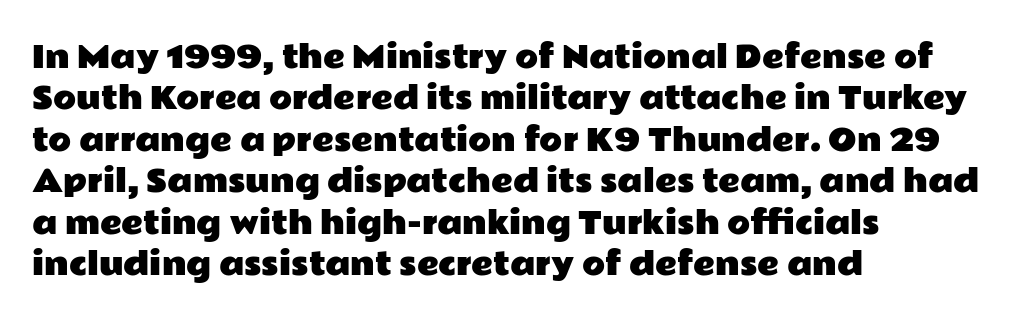
The letters stand upright; this is a roman face. Students, note that the glyphs here touch the page at normal intervals. Underline: absent. The compositor pushed each line to the left boundary. You could not count columns in this text — the font is proportionally spaced.
